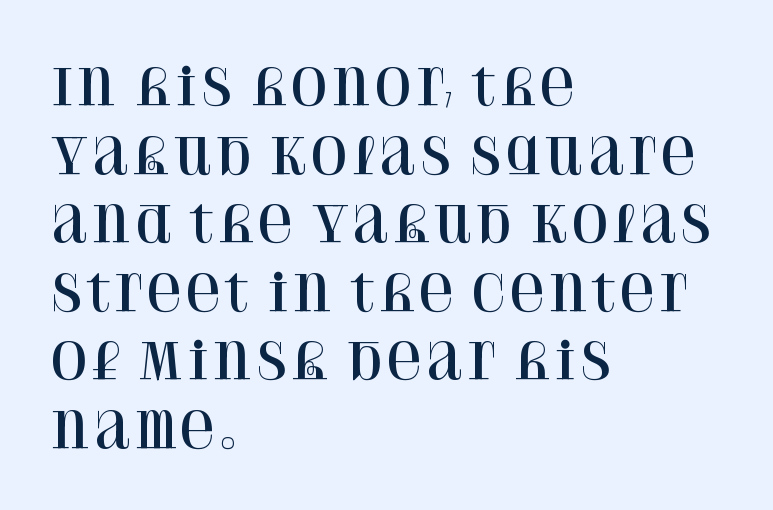
Italic? Not at all — the glyphs are vertical. Notice how the passage keeps a crisp vertical edge on the left only. Serif or sans? Serif — the stroke terminals have little feet. The rendering uses a moderate line-height, typical for paragraphs. Lines of text with bare space underneath. Caption: standard tracking, unaltered.
